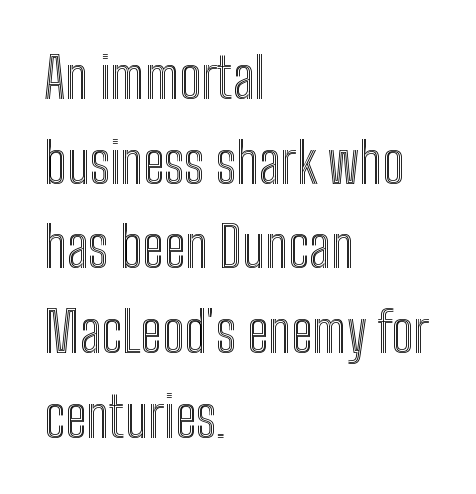
Alignment: flush left. Has an underline been added? It has not. Glyph-to-glyph distance matches everyday printed text. Notice how descenders clear the ascenders below comfortably — that's standard leading. Here the designer chose a conventional face with non-uniform glyph widths. Quick note: not italic, upright.
